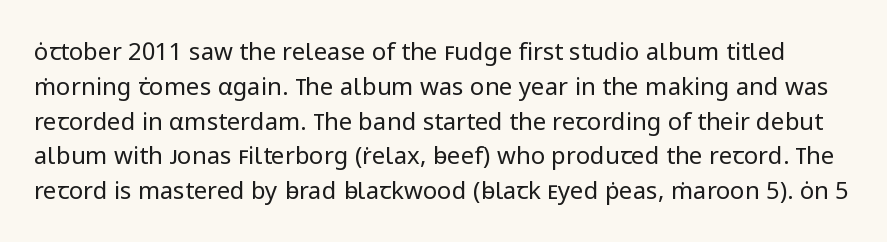
Every character sits straight up, as roman type does. The passage shown is not underscored anywhere. Reading down the column, the eye jumps a familiar distance to each next line. The face looks like a standard text weight, possibly lighter. Glyph-to-glyph distance matches everyday printed text.
